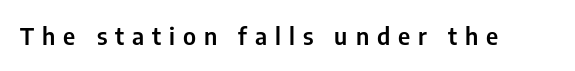
The image shows 24 px text type, upright; set unusually wide letter spacing (+0.33 em), not underlined.
